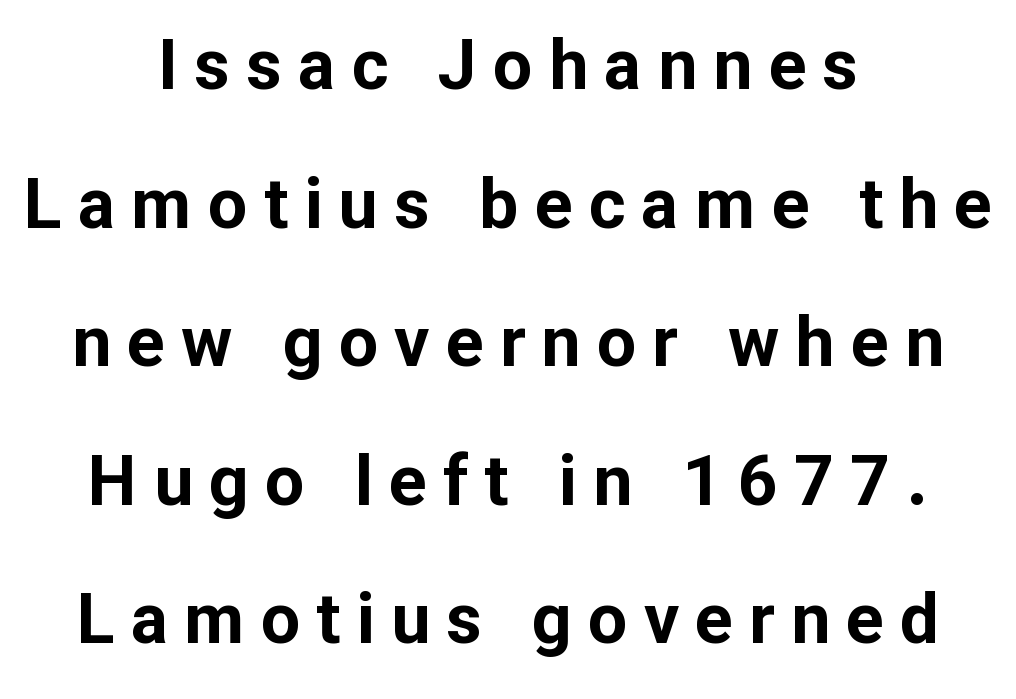
Q: Is the text bold? A: Yes.
Q: Is the text italic (slanted)? A: No, it is upright.
Q: Is the typeface a serif or a sans-serif typeface? A: Sans-serif.
Q: Is the text underlined? A: No.
Q: How is the paragraph aligned? A: Centered.
Q: Is the spacing between letters normal or unusually wide? A: Unusually wide.
Q: Is the spacing between lines tight, normal or loose? A: Loose.
Q: Width (condensed, normal, or wide)? A: Normal.
Q: Stroke contrast? A: Low.
Q: x-height? A: Medium.
Q: Monospaced? A: No.
